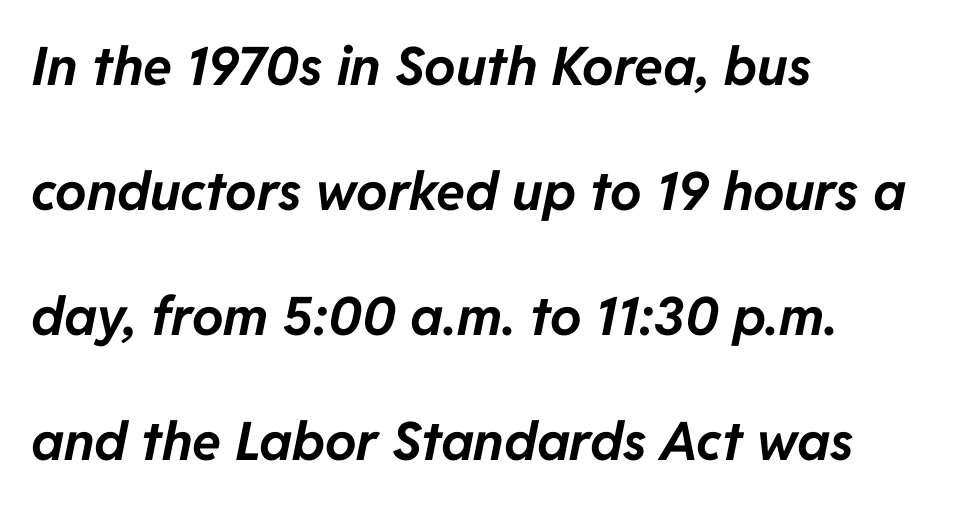
The image shows 53 px bold type, italic (leaning right); set left-aligned, loose line spacing (2.36x), normal letter spacing, not underlined; low stroke contrast and a medium x-height.
